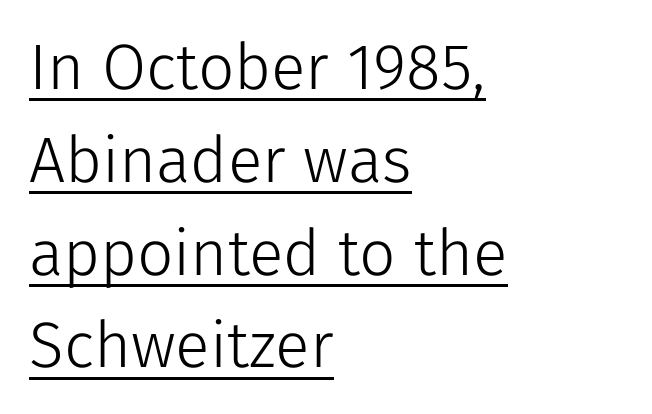
This sample has the flowing, uneven cadence of proportional lettering. The passage shown has conventional tracking throughout. Caption: multi-line text, flush left, ragged right. This is roman type, the default non-slanted kind. The designer left line spacing at the default.
